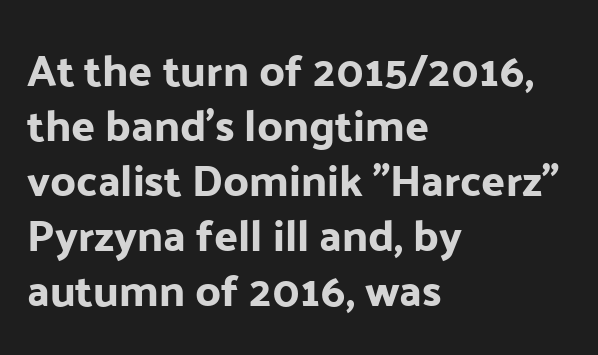
Q: Is the text italic (slanted)? A: No, it is upright.
Q: Is the typeface a serif or a sans-serif typeface? A: Sans-serif.
Q: Is the text underlined? A: No.
Q: How is the paragraph aligned? A: Left-aligned.
Q: Is the spacing between letters normal or unusually wide? A: Normal.
Q: Is the spacing between lines tight, normal or loose? A: Normal.
Q: Width (condensed, normal, or wide)? A: Normal.
Q: Stroke contrast? A: Low.
Q: x-height? A: Medium.
Q: Monospaced? A: No.
